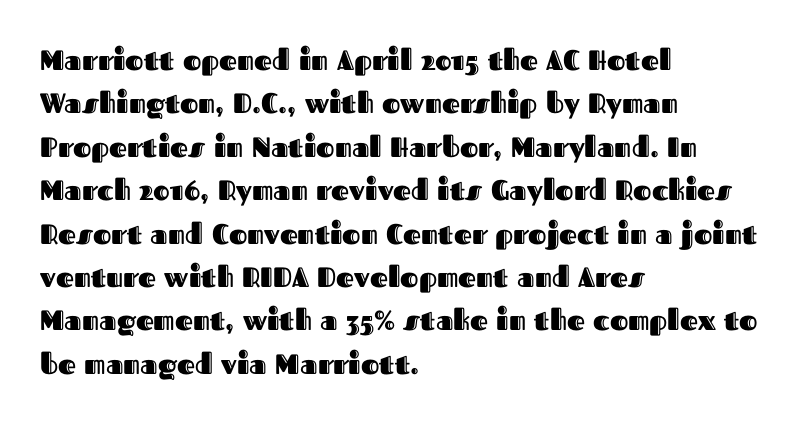
Q: Is the text italic (slanted)? A: No, it is upright.
Q: Is the text underlined? A: No.
Q: How is the paragraph aligned? A: Left-aligned.
Q: Is the spacing between letters normal or unusually wide? A: Normal.
Q: Is the spacing between lines tight, normal or loose? A: Normal.
Q: Width (condensed, normal, or wide)? A: Normal.
Q: x-height? A: Medium.
Q: Monospaced? A: No.
